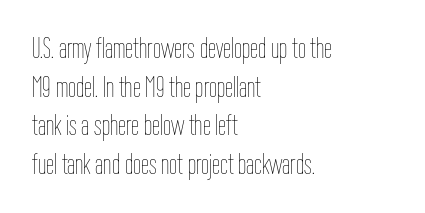
The rows are spaced the way most documents space them. Visually the block forms a straight wall on the left and a jagged coastline on the right. Letter spacing: default. The specimen omits any rule beneath the text block's lines. Stems and bowls with no extra thickness — not bold. Spacing verdict: proportional, widths tailored to each character.
